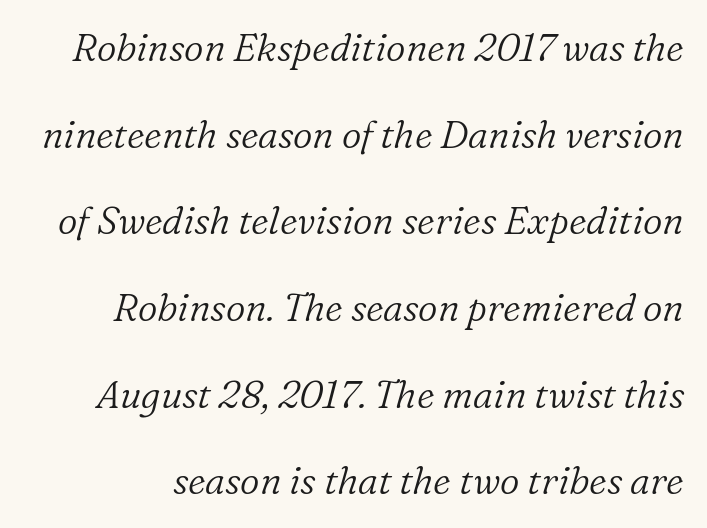
What kind of face is this? One with serifs. Bold? No — there's no thickening of the strokes. Each word holds together tightly as a unit, with standard inter-letter gaps. Type without underlining. You could not count columns in this text — the font is proportionally spaced.
